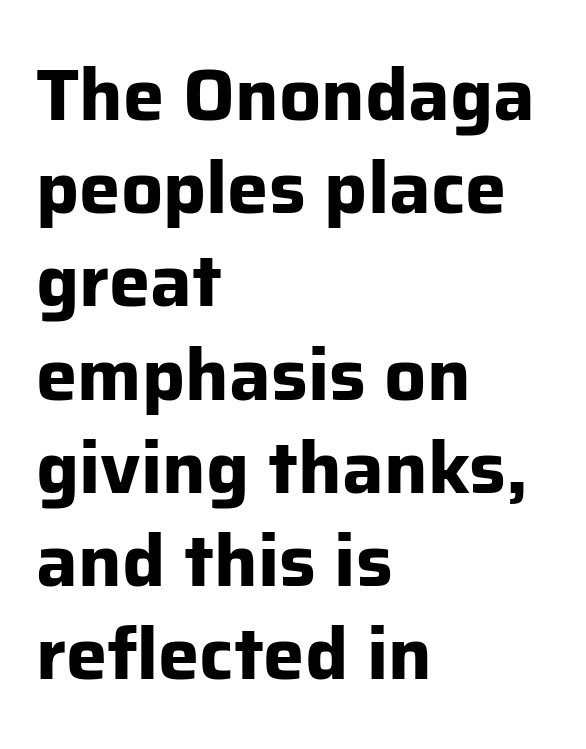
{"serif": "no", "italic": "no", "bold": "yes", "weight": "bold", "width": "normal", "stroke_contrast": "low", "x_height": "medium", "monospaced": "no", "underline": "no", "align": "left", "line_spacing": "normal", "line_spacing_ratio": 1.26, "letter_spacing": "normal", "letter_spacing_em": 0.0, "glyph_px": 74}
